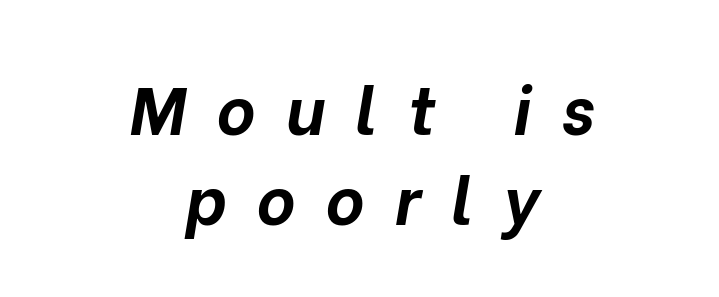
The image shows 67 px bold type, italic (leaning right); set centered, normal line spacing (1.34x), unusually wide letter spacing (+0.45 em), not underlined; low stroke contrast and a medium x-height.
